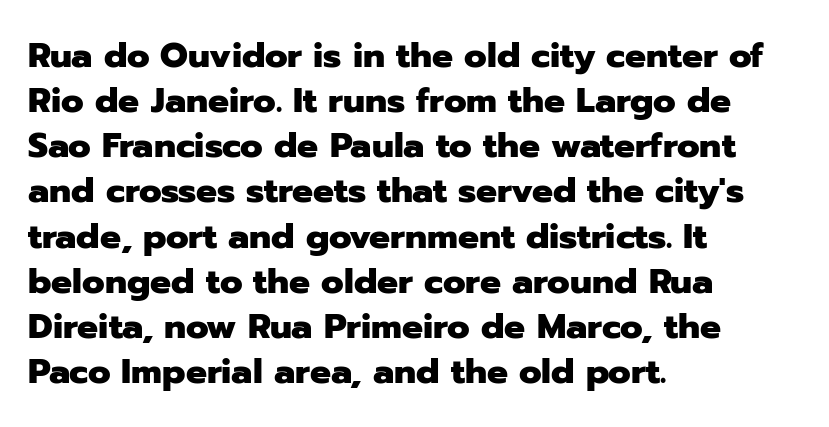
{"serif": "no", "italic": "no", "bold": "yes", "weight": "heavy", "width": "normal", "stroke_contrast": "low", "x_height": "medium", "monospaced": "no", "underline": "no", "align": "left", "line_spacing": "normal", "line_spacing_ratio": 1.29, "letter_spacing": "normal", "letter_spacing_em": 0.0, "glyph_px": 35}
